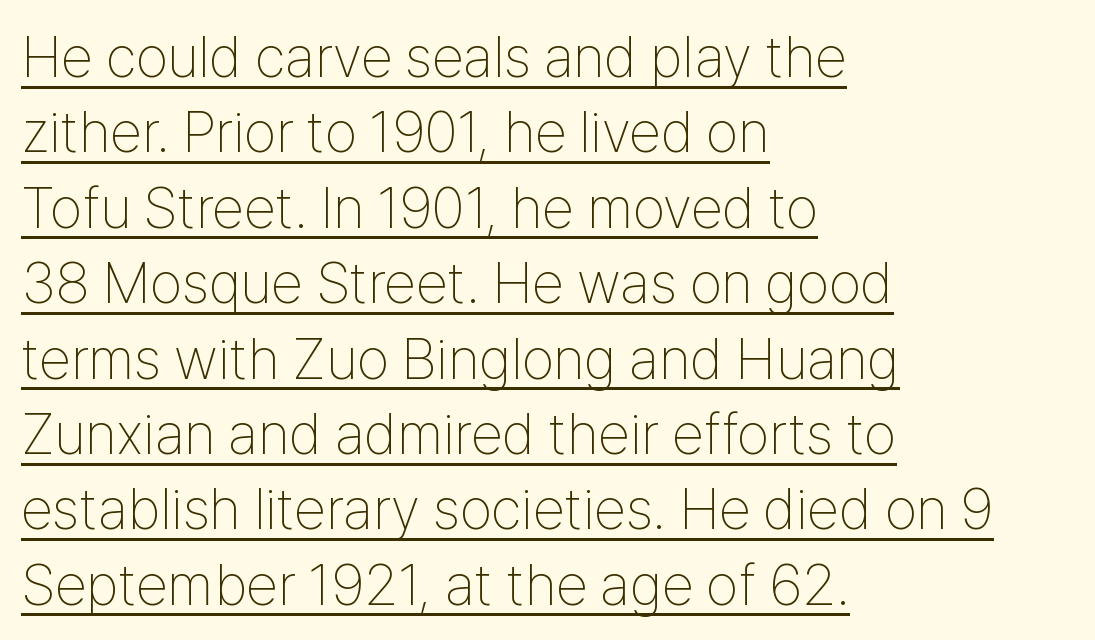
The image shows 58 px thin, condensed sans-serif type, upright; set left-aligned, normal line spacing (1.3x), normal letter spacing, underlined; low stroke contrast and a medium x-height.
